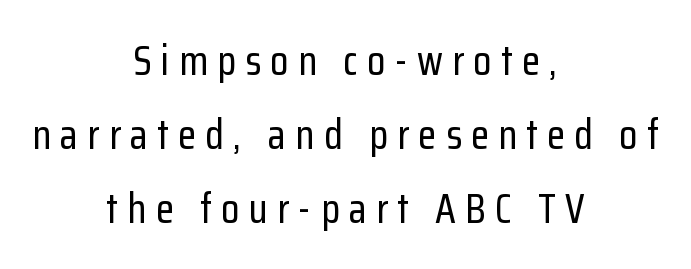
{"serif": "no", "italic": "no", "width": "condensed", "stroke_contrast": "low", "x_height": "medium", "monospaced": "no", "underline": "no", "align": "center", "line_spacing_ratio": 1.76, "letter_spacing": "wide", "letter_spacing_em": 0.22, "glyph_px": 42}
